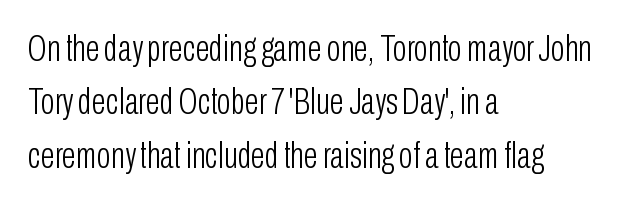
Q: Is the text bold? A: No.
Q: Is the text italic (slanted)? A: No, it is upright.
Q: Is the typeface a serif or a sans-serif typeface? A: Sans-serif.
Q: Is the text underlined? A: No.
Q: How is the paragraph aligned? A: Left-aligned.
Q: Is the spacing between letters normal or unusually wide? A: Normal.
Q: Is the spacing between lines tight, normal or loose? A: Normal.
Q: Width (condensed, normal, or wide)? A: Condensed.
Q: Stroke contrast? A: Low.
Q: x-height? A: Medium.
Q: Monospaced? A: No.
